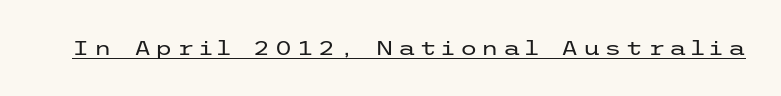
Q: Is the text bold? A: No.
Q: Is the text italic (slanted)? A: No, it is upright.
Q: Is the text underlined? A: Yes.
Q: Is the spacing between letters normal or unusually wide? A: Unusually wide.
